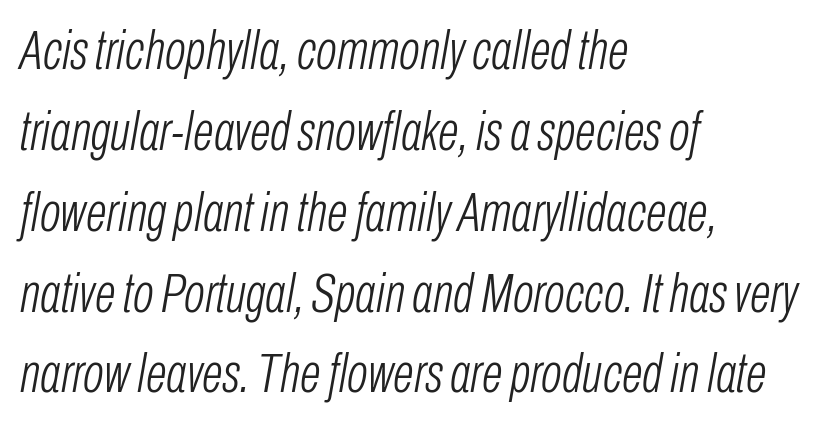
Q: Is the text bold? A: No.
Q: Is the text italic (slanted)? A: Yes, it leans right by about 10 degrees.
Q: Is the text underlined? A: No.
Q: How is the paragraph aligned? A: Left-aligned.
Q: Is the spacing between letters normal or unusually wide? A: Normal.
Q: Is the spacing between lines tight, normal or loose? A: Normal.
Q: Width (condensed, normal, or wide)? A: Condensed.
Q: Stroke contrast? A: Low.
Q: x-height? A: Medium.
Q: Monospaced? A: No.
